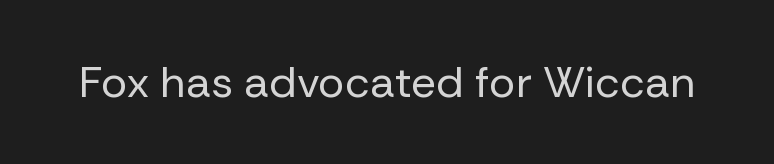
A roman cut, with each character standing at attention. Spacing between characters is what you'd get straight out of the box. A typesetter would call this proportional, since set widths differ per character. Check where the strokes stop: nothing finishes them off — pure sans.
